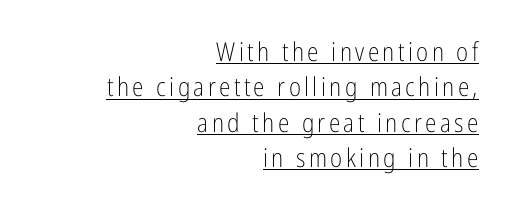
Q: Is the text bold? A: No.
Q: Is the text italic (slanted)? A: No, it is upright.
Q: Is the text underlined? A: Yes.
Q: How is the paragraph aligned? A: Right-aligned.
Q: Is the spacing between lines tight, normal or loose? A: Normal.
